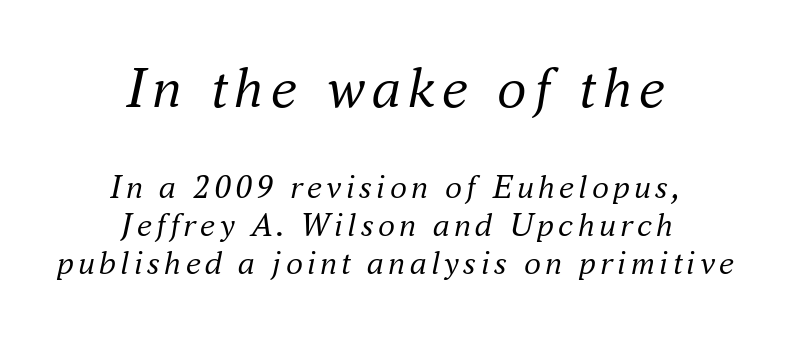
The image shows 59 px regular-weight serif type, italic (leaning right); set centered, tight line spacing (1.12x), not underlined; the first (top) block is 1.74x larger; medium stroke contrast and a small x-height.
